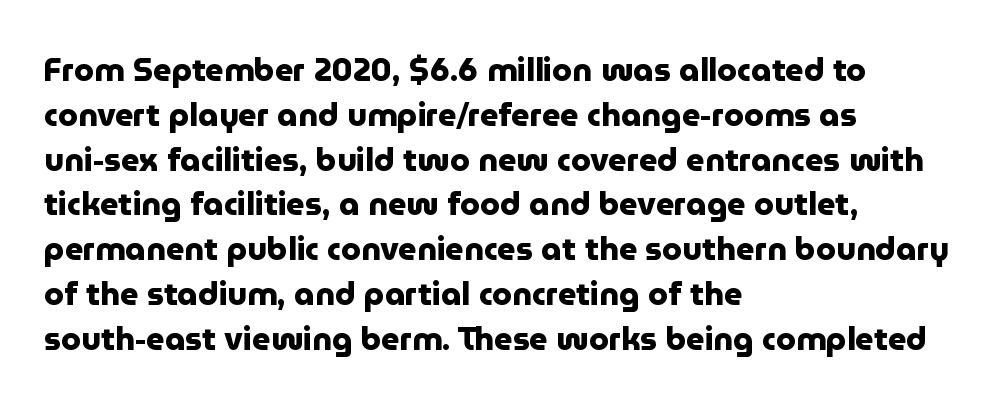
The image shows 32 px heavy sans-serif type, upright; set left-aligned, normal line spacing (1.4x), normal letter spacing, not underlined; low stroke contrast and a medium x-height.
